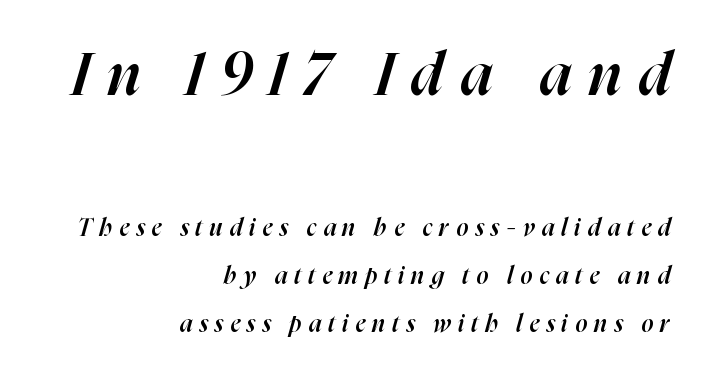
The paragraph shown leans on its right margin. The specimen omits any rule beneath the text block's lines. Students, observe: this is what heavily led, spacious text looks like. Here the first block reads like a headline and the second like body copy. A typesetter would call this heavily tracked-out type. Note the varied advance widths — an 'i' is clearly narrower than an 'm'.
